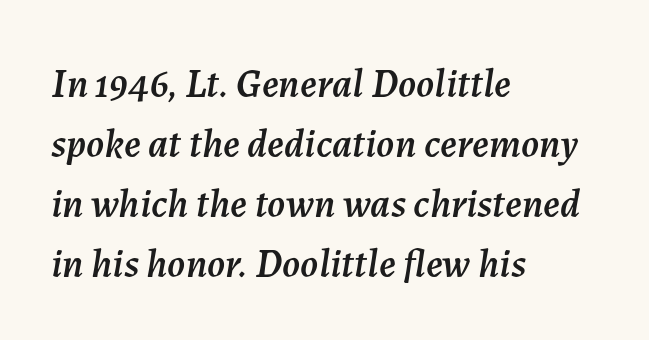
The text carries the slant typical of an italic or oblique font. A bare baseline throughout the passage. The tracking reads as untouched default to a designer's eye. Baseline-to-baseline distance is the conventional proportion of letter height. The letters advance in unequal steps, a hallmark of proportional type. The passage is arranged the way most books set body copy — flush left.
